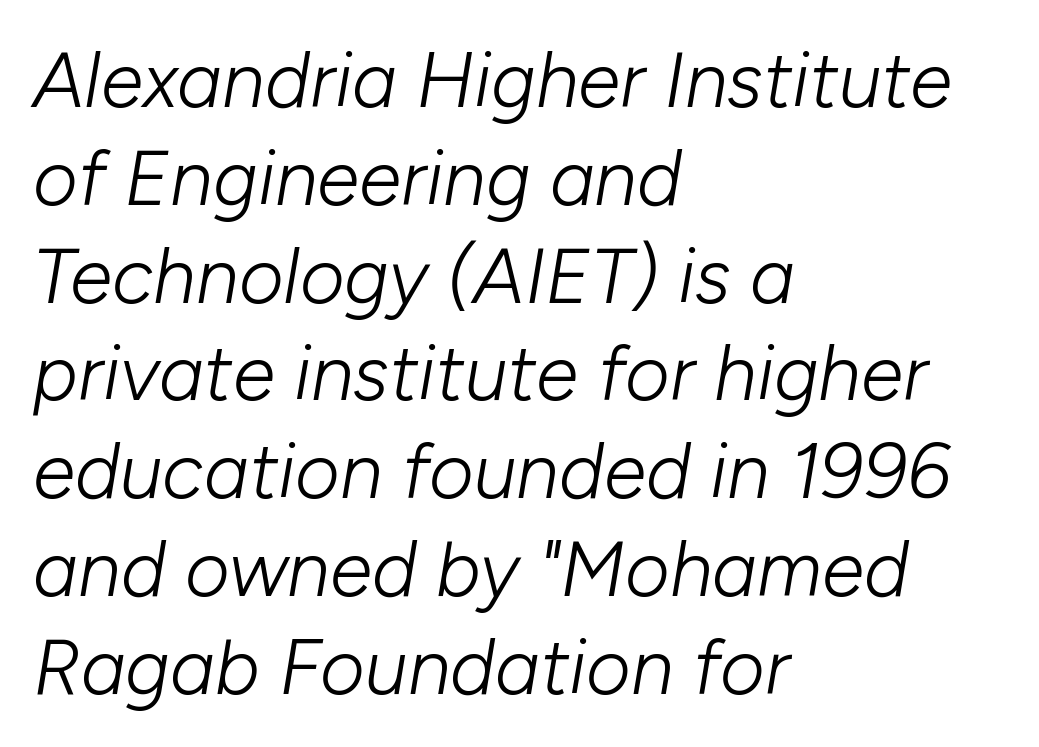
{"italic": "yes", "lean": "right", "slant_degrees": 10, "bold": "no", "weight": "light", "width": "normal", "stroke_contrast": "low", "x_height": "medium", "monospaced": "no", "underline": "no", "align": "left", "line_spacing": "normal", "line_spacing_ratio": 1.27, "letter_spacing": "normal", "letter_spacing_em": 0.0, "glyph_px": 77}
